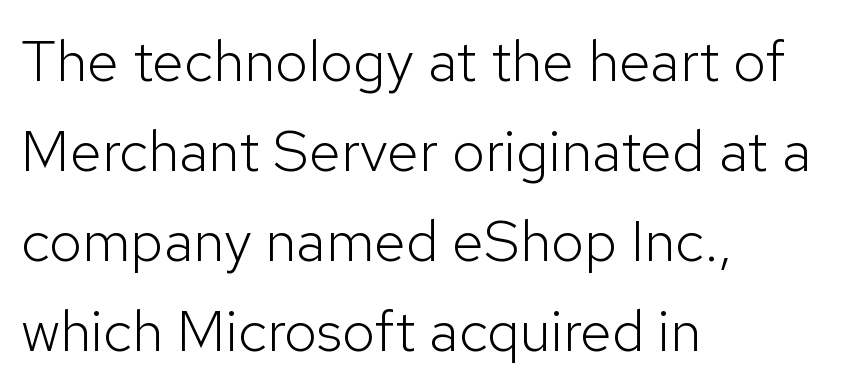
Q: Is the text bold? A: No.
Q: Is the text italic (slanted)? A: No, it is upright.
Q: Is the typeface a serif or a sans-serif typeface? A: Sans-serif.
Q: Is the text underlined? A: No.
Q: How is the paragraph aligned? A: Left-aligned.
Q: Is the spacing between letters normal or unusually wide? A: Normal.
Q: Is the spacing between lines tight, normal or loose? A: Normal.
Q: Width (condensed, normal, or wide)? A: Normal.
Q: Stroke contrast? A: Low.
Q: x-height? A: Medium.
Q: Monospaced? A: No.
